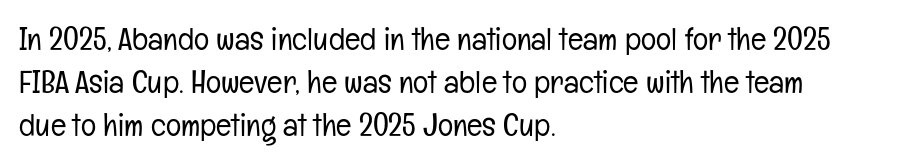
{"serif": "no", "italic": "no", "bold": "no", "weight": "light", "width": "condensed", "stroke_contrast": "low", "x_height": "medium", "monospaced": "no", "underline": "no", "align": "left", "line_spacing": "normal", "line_spacing_ratio": 1.35, "letter_spacing": "normal", "letter_spacing_em": 0.0, "glyph_px": 32}
